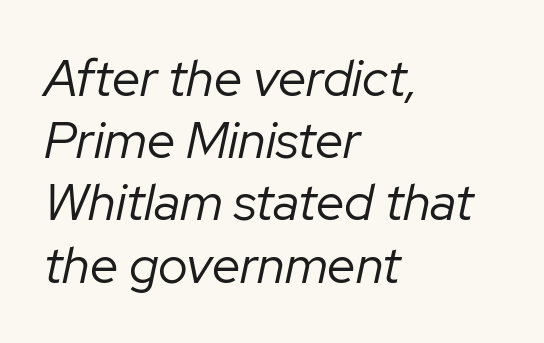
This sample uses plain, unmodified letter spacing. The strokes are not fattened; the text isn't bold. Left-aligned paragraph, ragged on the right. A bare baseline throughout the passage. When letters slant like this, we call the style italic. Spacing verdict: proportional, widths tailored to each character.
